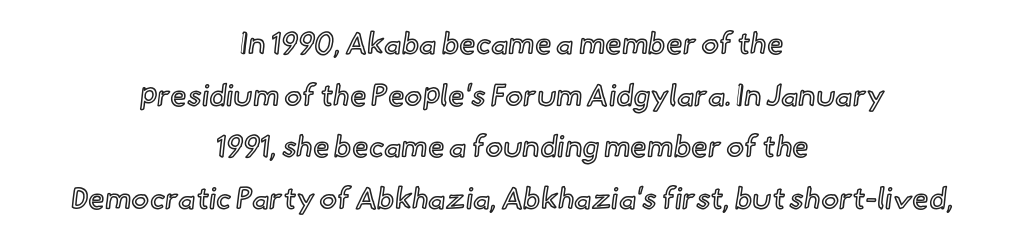
{"width": "normal", "x_height": "small", "monospaced": "no", "underline": "no", "align": "center", "line_spacing_ratio": 1.72, "letter_spacing": "normal", "letter_spacing_em": 0.0, "glyph_px": 30}
